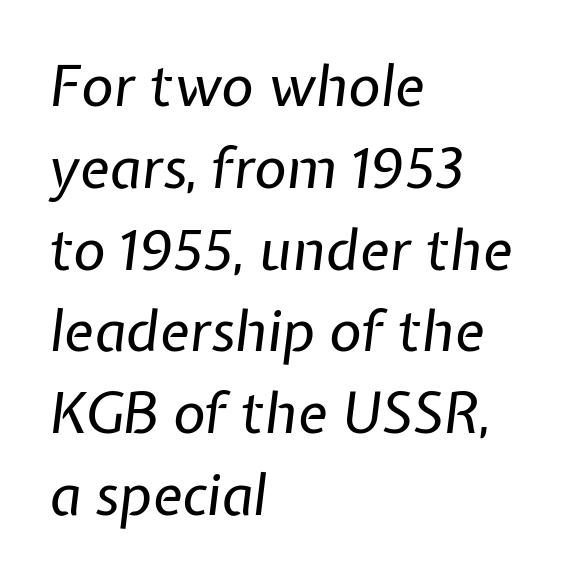
Q: Is the text bold? A: No.
Q: Is the text italic (slanted)? A: Yes, it leans right by about 7 degrees.
Q: Is the text underlined? A: No.
Q: How is the paragraph aligned? A: Left-aligned.
Q: Is the spacing between letters normal or unusually wide? A: Normal.
Q: Is the spacing between lines tight, normal or loose? A: Normal.
Q: Width (condensed, normal, or wide)? A: Normal.
Q: Stroke contrast? A: Low.
Q: x-height? A: Medium.
Q: Monospaced? A: No.
